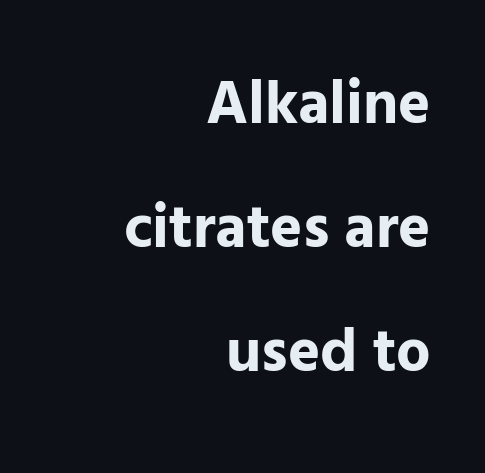
{"serif": "no", "italic": "no", "bold": "yes", "weight": "bold", "width": "normal", "stroke_contrast": "low", "x_height": "medium", "monospaced": "no", "underline": "no", "align": "right", "line_spacing": "loose", "line_spacing_ratio": 2.03, "letter_spacing": "normal", "letter_spacing_em": 0.0, "glyph_px": 61}
